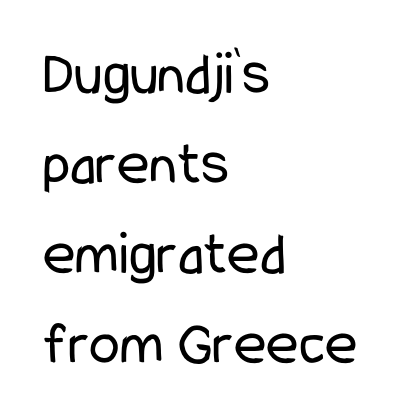
The image shows 62 px regular-weight, condensed sans-serif type, upright; set left-aligned, normal line spacing (1.45x), normal letter spacing, not underlined; low stroke contrast and a medium x-height.
